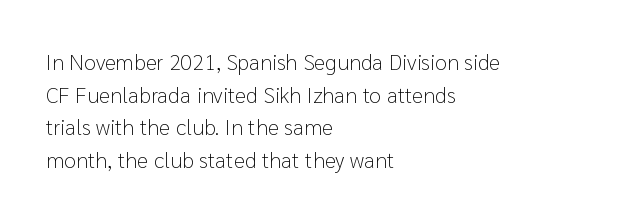
The image shows 22 px text type, upright; set left-aligned, normal line spacing (1.48x), normal letter spacing, not underlined.
